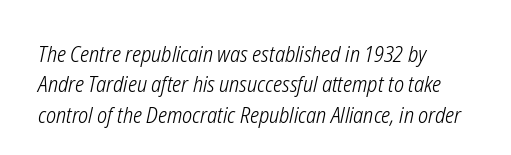
Look at the tracking — it's just the regular setting, nothing added. This reads as an unemphasized weight, regular at the heaviest. This rendering uses left alignment, leaving the right contour irregular. Posture: slanted. Any mark beneath the type? The region is blank. Horizontal bands of white between lines are of average thickness.
